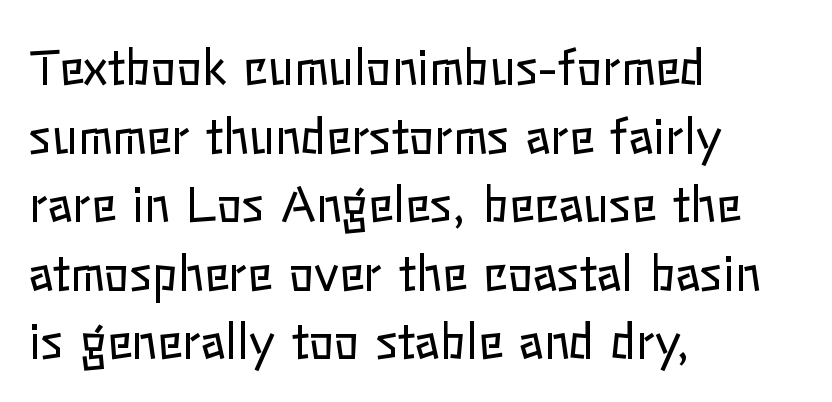
The image shows 47 px regular-weight type, upright; set left-aligned, normal line spacing (1.46x), normal letter spacing, not underlined; low stroke contrast and a medium x-height.
